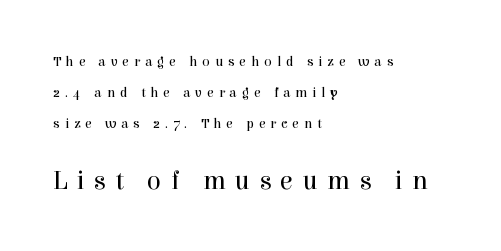
Underline: absent. The axis of the letterforms is exactly vertical. Between these two stacked blocks, the lower one wins on size. A typesetter would call this heavily tracked-out type. You could fit nearly another row in the gap between these rows.
